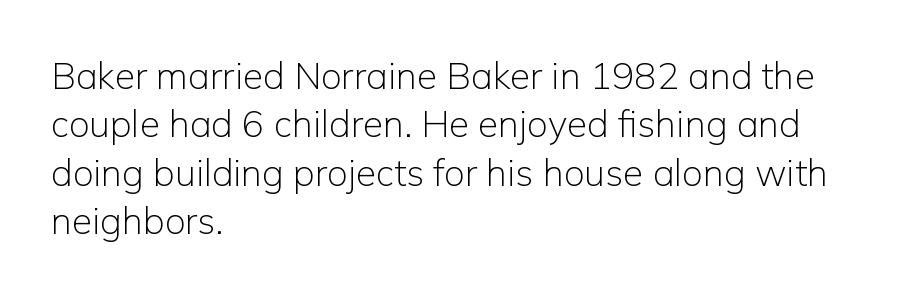
{"serif": "no", "italic": "no", "bold": "no", "weight": "light", "width": "normal", "stroke_contrast": "low", "x_height": "medium", "monospaced": "no", "underline": "no", "align": "left", "line_spacing": "normal", "line_spacing_ratio": 1.31, "letter_spacing": "normal", "letter_spacing_em": 0.0, "glyph_px": 37}
